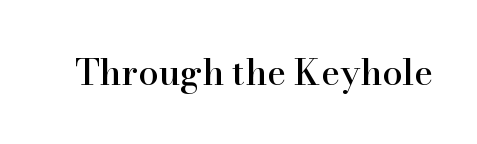
Q: Is the text italic (slanted)? A: No, it is upright.
Q: Is the typeface a serif or a sans-serif typeface? A: Serif.
Q: Is the text underlined? A: No.
Q: Is the spacing between letters normal or unusually wide? A: Normal.
Q: Width (condensed, normal, or wide)? A: Normal.
Q: Stroke contrast? A: High.
Q: x-height? A: Small.
Q: Monospaced? A: No.
